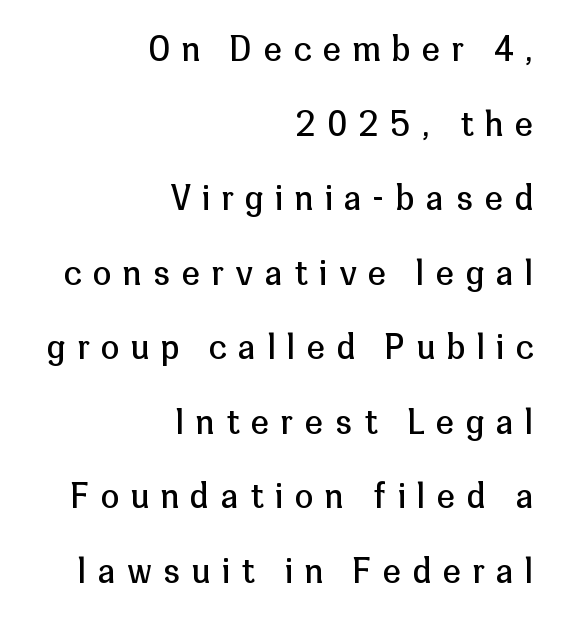
Honestly, the rows look like they've been pulled way apart. The ragged edge is on the left, which tells us the setting is flush right. Unmarked baselines from the first word to the last. The passage shown is typed in a proportional face where columns would drift. The rendering shows plain stroke endings on the letterforms — a sans-serif design. Weight class: somewhere from thin through regular.
